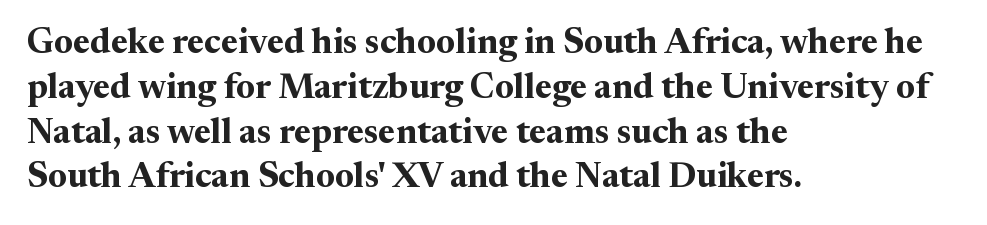
{"serif": "yes", "italic": "no", "bold": "yes", "weight": "bold", "width": "normal", "stroke_contrast": "medium", "x_height": "medium", "monospaced": "no", "underline": "no", "align": "left", "line_spacing": "normal", "line_spacing_ratio": 1.28, "letter_spacing": "normal", "letter_spacing_em": 0.0, "glyph_px": 35}
